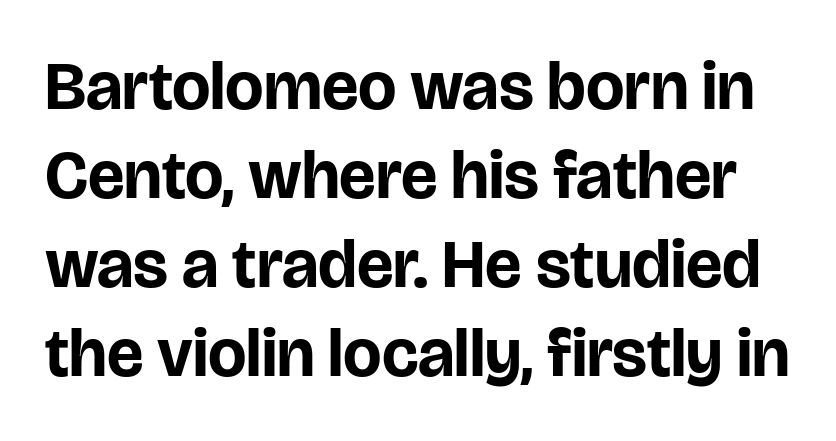
Character widths vary here, with narrow letters taking less room than wide ones. A roman cut, with each character standing at attention. These lines are composed in type without serifs. Bare-footed words on every line. In terms of weight, the rendering is a true, heavy bold. Does the leading feel generous? No, just average.
